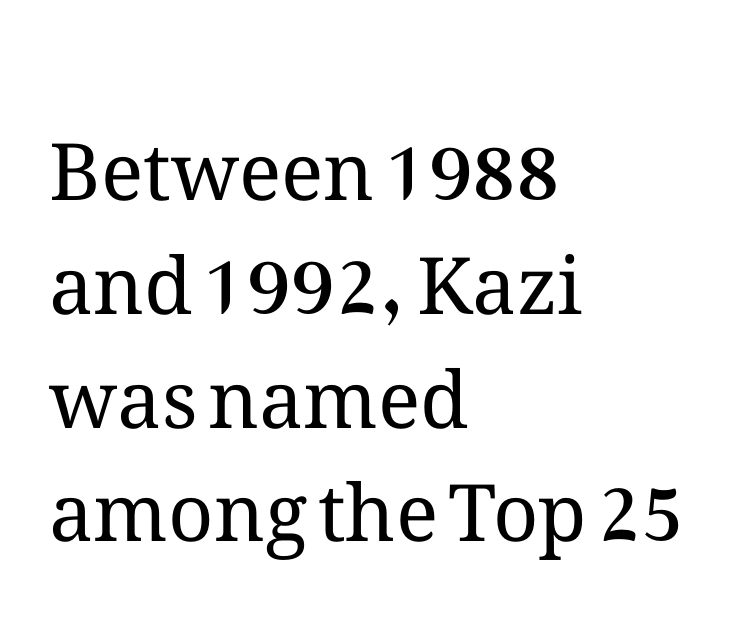
Weight: not bold — regular or lighter. This sample keeps an unexceptional amount of space between lines. Characters remain perfectly vertical along every line. Descenders are the only things crossing below the line.
